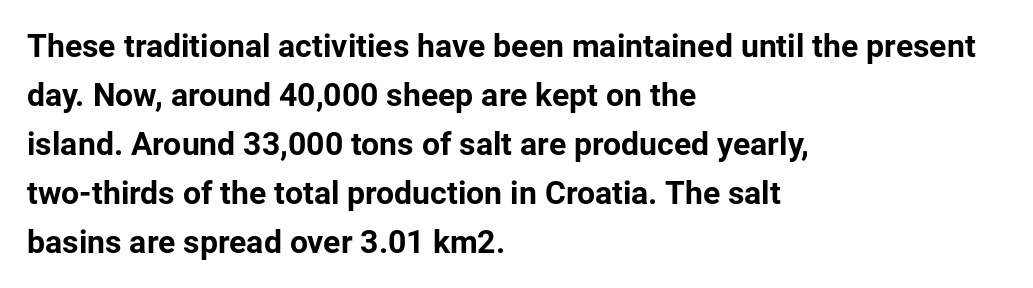
{"serif": "no", "italic": "no", "bold": "yes", "weight": "bold", "width": "normal", "stroke_contrast": "low", "x_height": "medium", "monospaced": "no", "underline": "no", "align": "left", "line_spacing": "normal", "line_spacing_ratio": 1.53, "letter_spacing": "normal", "letter_spacing_em": 0.0, "glyph_px": 32}
